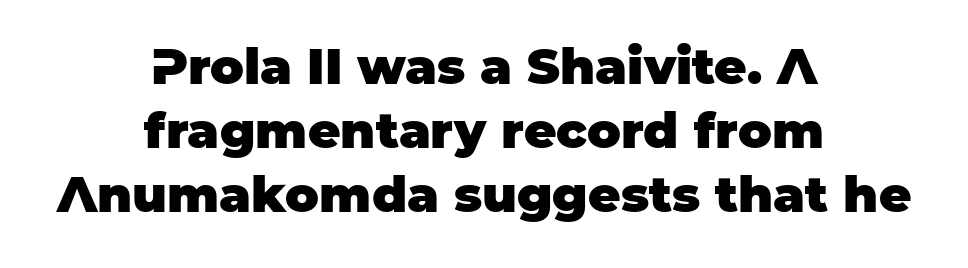
Q: Is the text bold? A: Yes.
Q: Is the text italic (slanted)? A: No, it is upright.
Q: Is the typeface a serif or a sans-serif typeface? A: Sans-serif.
Q: Is the text underlined? A: No.
Q: How is the paragraph aligned? A: Centered.
Q: Is the spacing between letters normal or unusually wide? A: Normal.
Q: Is the spacing between lines tight, normal or loose? A: Normal.
Q: Width (condensed, normal, or wide)? A: Normal.
Q: Stroke contrast? A: Low.
Q: x-height? A: Large.
Q: Monospaced? A: No.
